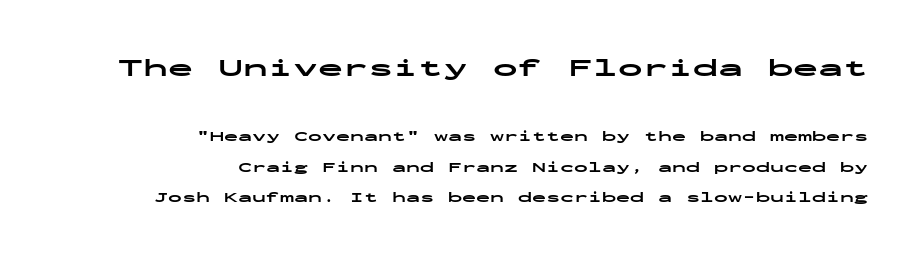
Letters rest on an invisible, unmarked baseline. Visually, the top section dominates because its glyphs are scaled up. The line-height multiplier appears high, well above default. If you drew a ruler down the right edge, every line would touch it.
